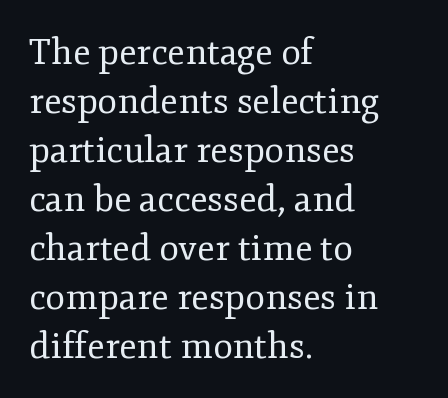
Is the block centered? No — it sits flush against the left margin. No italicization has been applied; the sample stays upright. Each letter keeps its own natural width here, so spacing adapts to shape. The characters are drawn with everyday or finer stroke widths. Each row of text sits above clean, open space.
